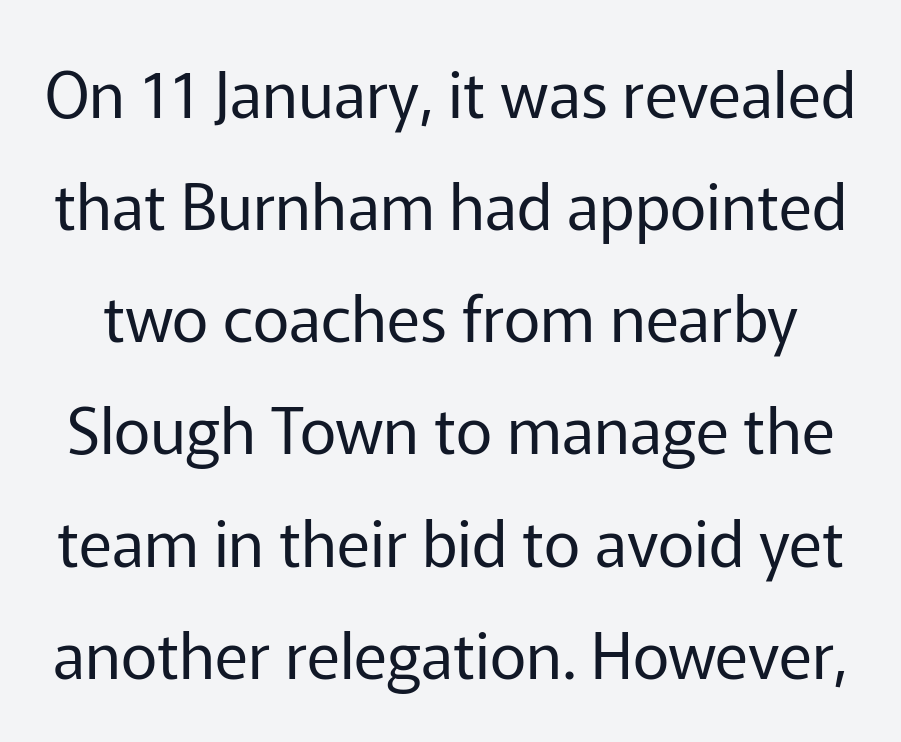
Check where the strokes stop: nothing finishes them off — pure sans. Between one letter and the next there's only the usual sliver of space. A clean baseline with only descenders dipping below it. You could not count columns in this text — the font is proportionally spaced. Nope, not italic — everything's standing straight. No heavy texture on the line: the type isn't bold.
